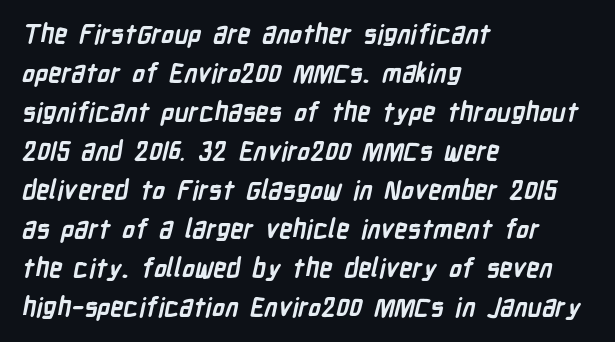
The foot of each line stays bare and open. Standard letterfit; no display-style spreading of the glyphs. Quick note: interline space is typical. If you drew a ruler down the left edge, every line would touch it.
